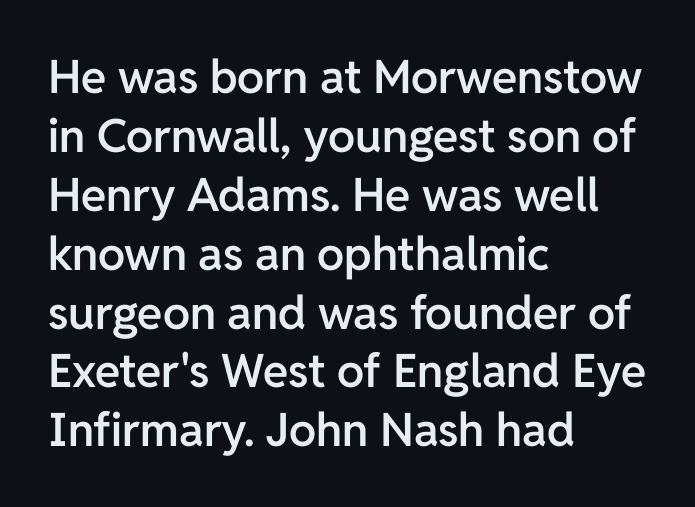
{"serif": "no", "italic": "no", "bold": "semi", "weight": "semibold", "width": "normal", "stroke_contrast": "low", "x_height": "medium", "monospaced": "no", "underline": "no", "align": "left", "line_spacing": "normal", "line_spacing_ratio": 1.28, "letter_spacing": "normal", "letter_spacing_em": 0.0, "glyph_px": 46}
